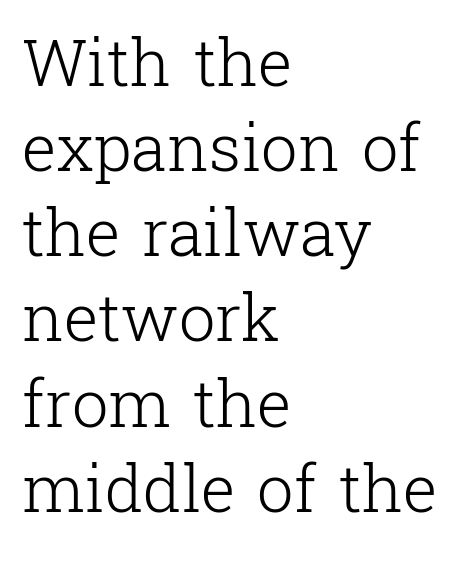
Q: Is the text bold? A: No.
Q: Is the text italic (slanted)? A: No, it is upright.
Q: Is the typeface a serif or a sans-serif typeface? A: Serif.
Q: Is the text underlined? A: No.
Q: How is the paragraph aligned? A: Left-aligned.
Q: Is the spacing between letters normal or unusually wide? A: Normal.
Q: Is the spacing between lines tight, normal or loose? A: Normal.
Q: Width (condensed, normal, or wide)? A: Normal.
Q: Stroke contrast? A: Low.
Q: x-height? A: Medium.
Q: Monospaced? A: No.
